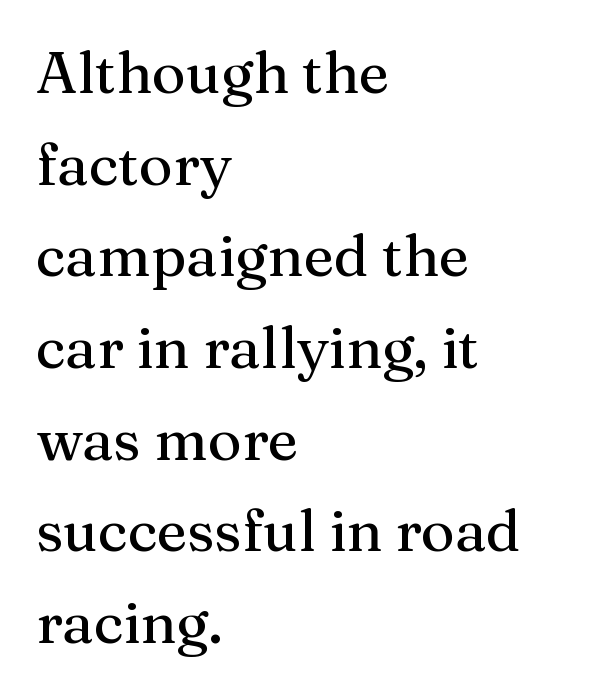
Words appear dense and cohesive because spacing is normal. The letters carry serifs — small finishing strokes at the ends of their stems. Which margin do the lines hug? The left one — the right edge is uneven. When letters stand straight like this, we call the style roman or upright. Glance below the letters and you will spot only blank space.
